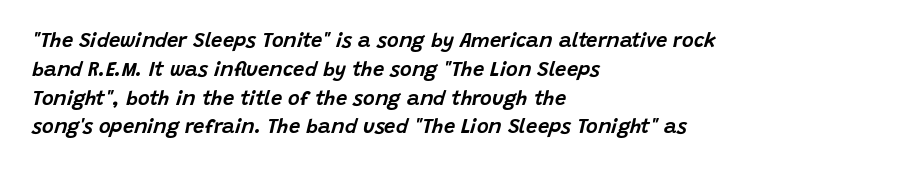
If you measured baseline to baseline, you'd find a middling distance. Emphasis-style slanted type is in use. The space beneath each line is pristine and unruled. Tracking value appears to be zero — textbook default spacing. A student would call this left alignment; a typographer would say flush left, rag right.
